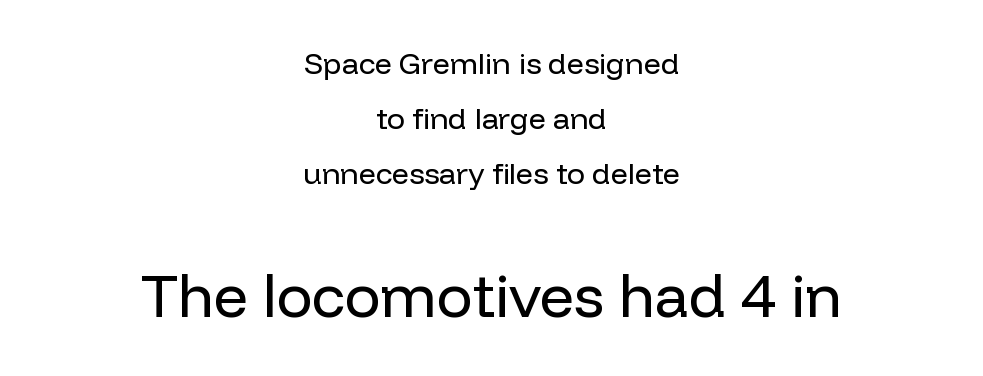
Q: Is the text bold? A: No.
Q: Is the text italic (slanted)? A: No, it is upright.
Q: Is the typeface a serif or a sans-serif typeface? A: Sans-serif.
Q: Is the text underlined? A: No.
Q: How is the paragraph aligned? A: Centered.
Q: Is the spacing between letters normal or unusually wide? A: Normal.
Q: Which block of text is set in a larger size, the first (top) or the second (bottom)? A: The second (bottom) one.
Q: Width (condensed, normal, or wide)? A: Normal.
Q: Stroke contrast? A: Low.
Q: x-height? A: Medium.
Q: Monospaced? A: No.
